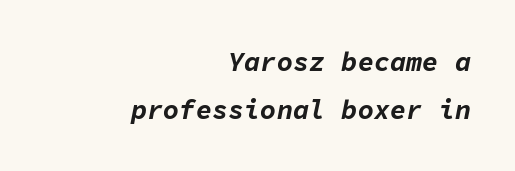
Clear beneath every line of the passage. How are the letters spaced? Ordinarily, with no added tracking. Set as a true bold cut, around the 700 mark. Designer's note — italics engaged.
